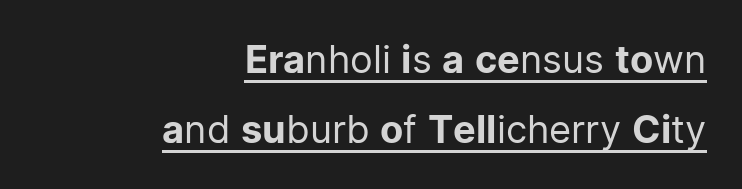
The image shows 38 px regular-weight sans-serif type, upright; set right-aligned, line spacing 1.83x, normal letter spacing, underlined; low stroke contrast and a medium x-height.
